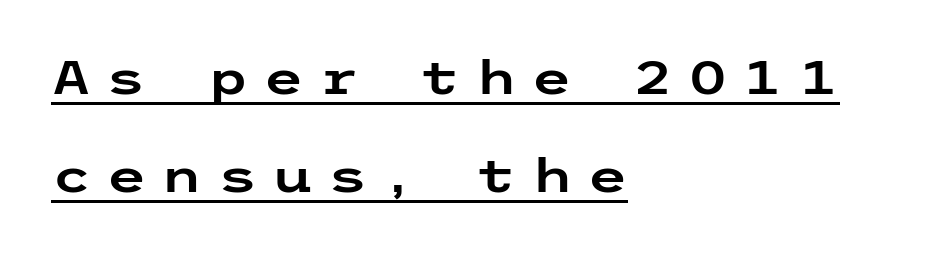
The passage shown has open, widely tracked lettering throughout. This is roman type, the default non-slanted kind. I'd call this a sans setting — the letters go barefoot. Leading: increased. Each line of the rendering has a horizontal stroke beneath the glyphs. In CSS terms this would be text-align: left.
